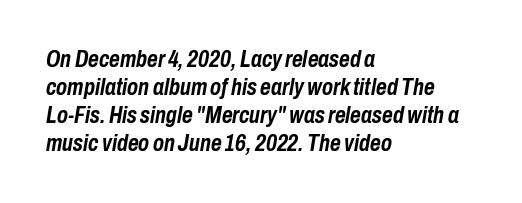
The paragraph has a hard left edge and a soft right edge. Nobody drew a line under any word here. In terms of posture, this sample is oblique. How heavy is the stroke? Heavy — this is a bold. Tracking here is standard; glyphs follow each other at the usual distance.
